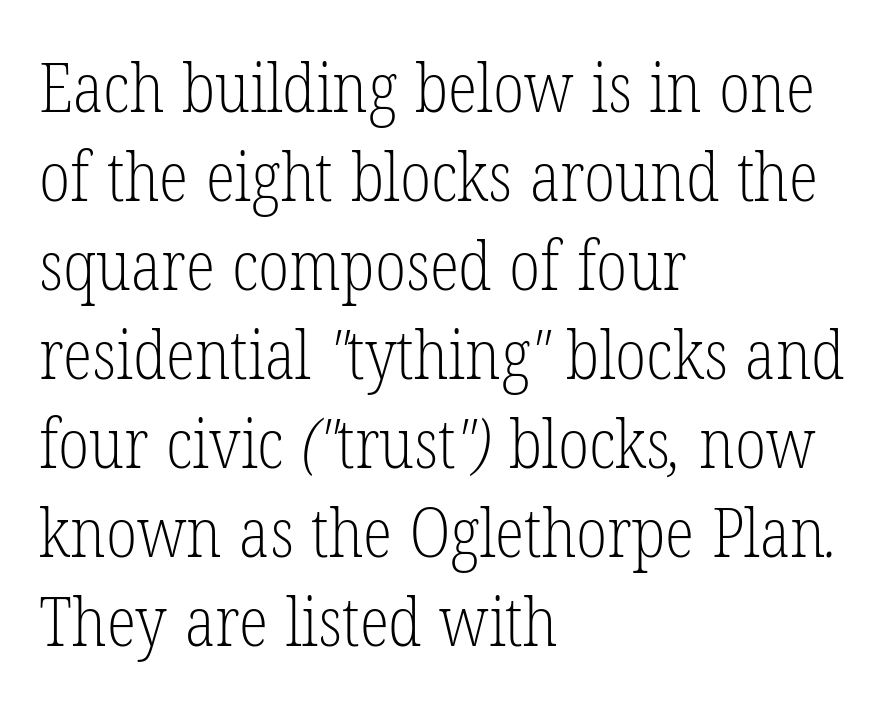
{"serif": "yes", "bold": "no", "weight": "light", "width": "condensed", "stroke_contrast": "low", "x_height": "medium", "monospaced": "no", "underline": "no", "align": "left", "line_spacing": "normal", "line_spacing_ratio": 1.31, "letter_spacing": "normal", "letter_spacing_em": 0.0, "glyph_px": 68}
